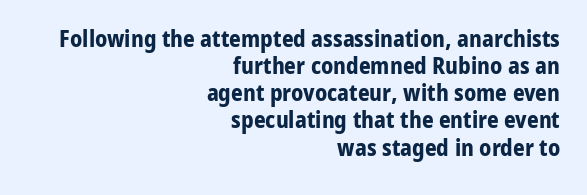
The image shows 23 px bold type, upright; set right-aligned, line spacing 1.18x, normal letter spacing, not underlined.
